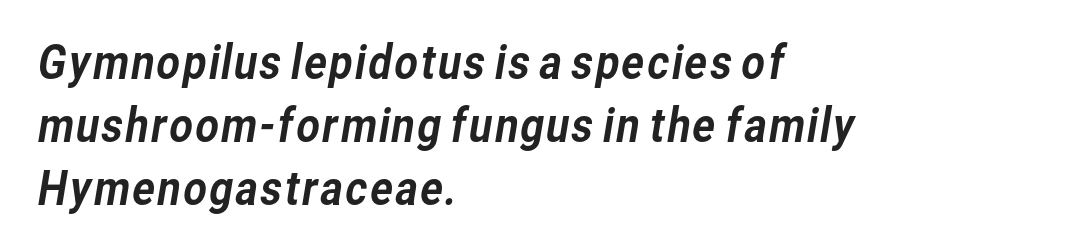
The image shows 46 px sans-serif type; set left-aligned, normal line spacing (1.37x), normal letter spacing, not underlined; low stroke contrast and a medium x-height.
